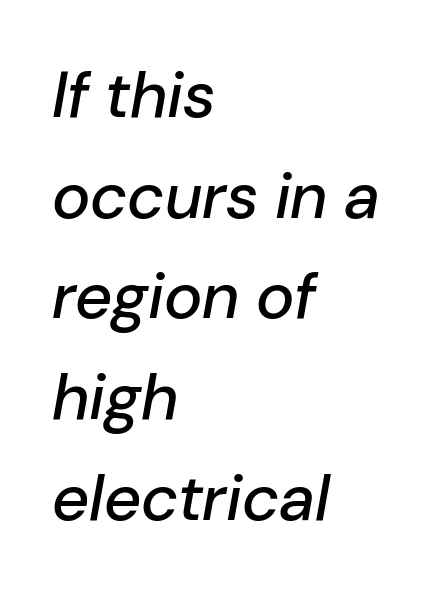
The image shows 65 px text type, italic (leaning right); set left-aligned, normal line spacing (1.55x), normal letter spacing, not underlined; low stroke contrast and a medium x-height.
